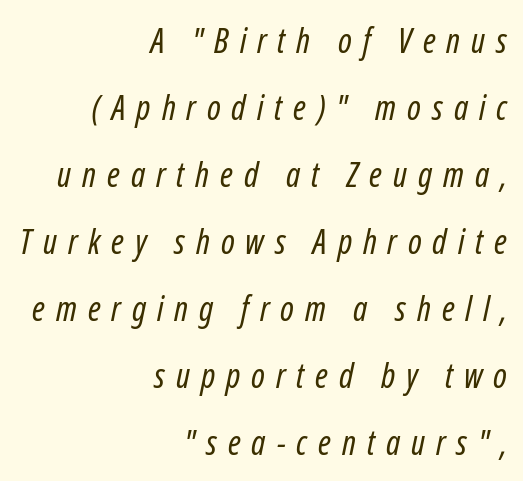
Q: Is the text bold? A: No.
Q: Is the text italic (slanted)? A: Yes, it leans right by about 12 degrees.
Q: Is the text underlined? A: No.
Q: How is the paragraph aligned? A: Right-aligned.
Q: Is the spacing between letters normal or unusually wide? A: Unusually wide.
Q: Is the spacing between lines tight, normal or loose? A: Loose.
Q: Width (condensed, normal, or wide)? A: Condensed.
Q: Stroke contrast? A: Low.
Q: x-height? A: Medium.
Q: Monospaced? A: No.
